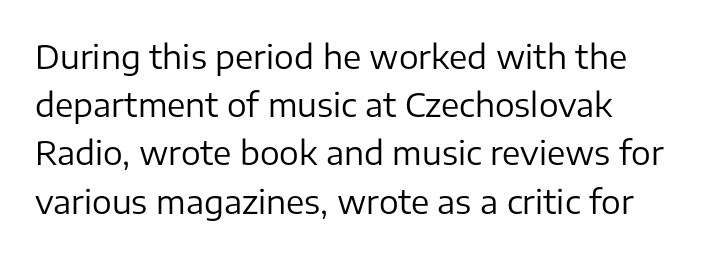
Q: Is the text bold? A: No.
Q: Is the text italic (slanted)? A: No, it is upright.
Q: Is the typeface a serif or a sans-serif typeface? A: Sans-serif.
Q: Is the text underlined? A: No.
Q: How is the paragraph aligned? A: Left-aligned.
Q: Is the spacing between letters normal or unusually wide? A: Normal.
Q: Is the spacing between lines tight, normal or loose? A: Normal.
Q: Width (condensed, normal, or wide)? A: Normal.
Q: Stroke contrast? A: Low.
Q: x-height? A: Medium.
Q: Monospaced? A: No.
